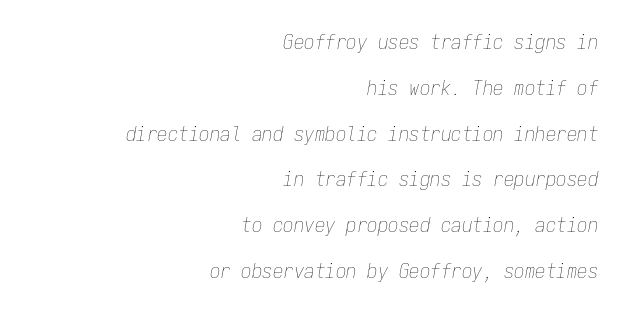
If you drew a ruler down the right edge, every line would touch it. Characters are canted at an angle relative to the baseline's perpendicular. Notice the wide empty band between every row — that's loose leading. Words float on clear page, feet unadorned. Words appear dense and cohesive because spacing is normal. The typesetting does not lean heavy: it is not bold.
